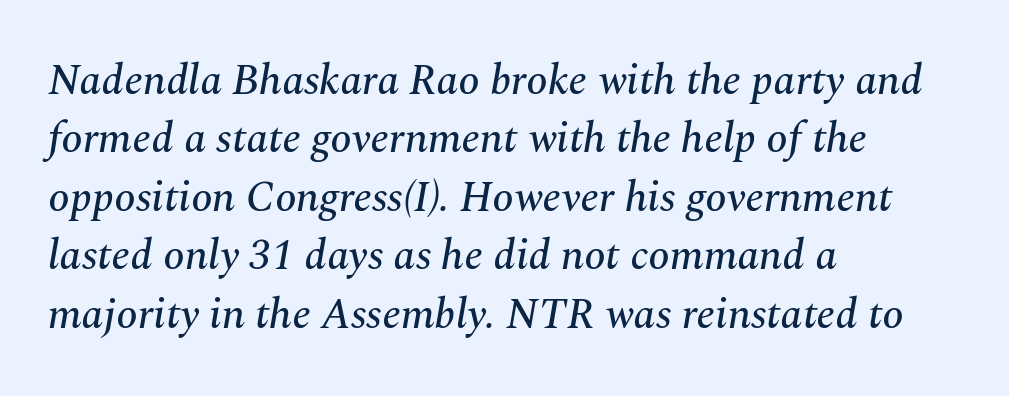
{"serif": "yes", "italic": "yes", "lean": "right", "slant_degrees": 10, "width": "normal", "stroke_contrast": "medium", "x_height": "medium", "monospaced": "no", "underline": "no", "align": "left", "line_spacing": "normal", "line_spacing_ratio": 1.36, "letter_spacing": "normal", "letter_spacing_em": 0.0, "glyph_px": 43}
